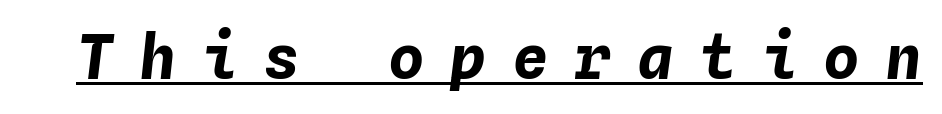
Q: Is the text bold? A: Yes.
Q: Is the text italic (slanted)? A: Yes, it leans right by about 4 degrees.
Q: Is the text underlined? A: Yes.
Q: Is the spacing between letters normal or unusually wide? A: Unusually wide.
Q: Width (condensed, normal, or wide)? A: Normal.
Q: Stroke contrast? A: Low.
Q: x-height? A: Medium.
Q: Monospaced? A: Yes.
